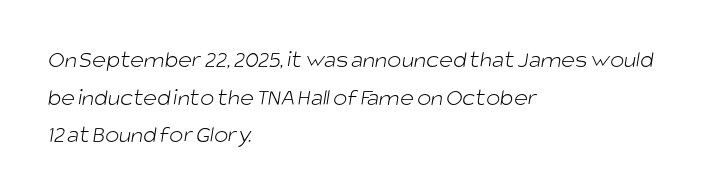
The image shows 24 px text type; set left-aligned, normal line spacing (1.57x), normal letter spacing, not underlined.
